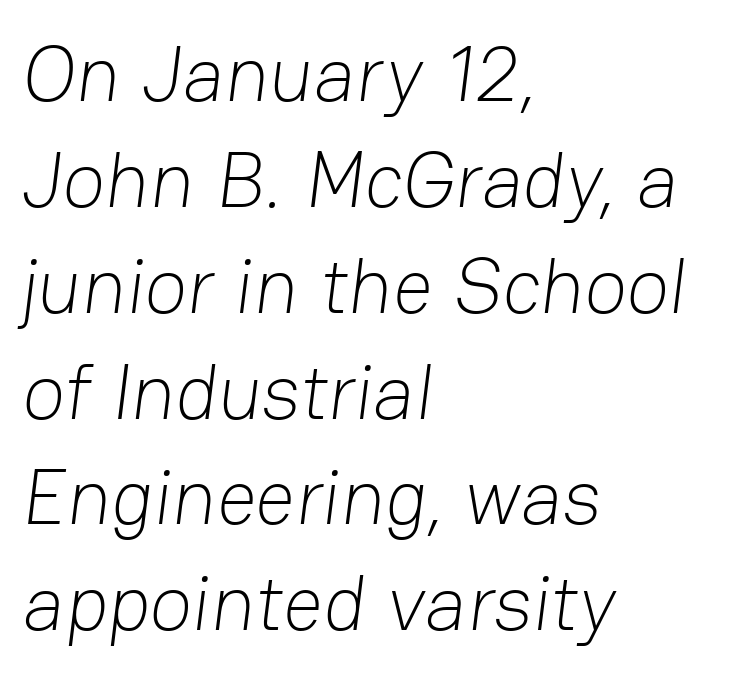
The rendering keeps characters at their native spacing. Beneath every word, the page is bare. Character widths vary here, with narrow letters taking less room than wide ones. Check where the strokes stop: nothing finishes them off — pure sans. Horizontal alignment here is leftward, the default for most running prose. Normally led — the rows are evenly, conventionally spaced.
